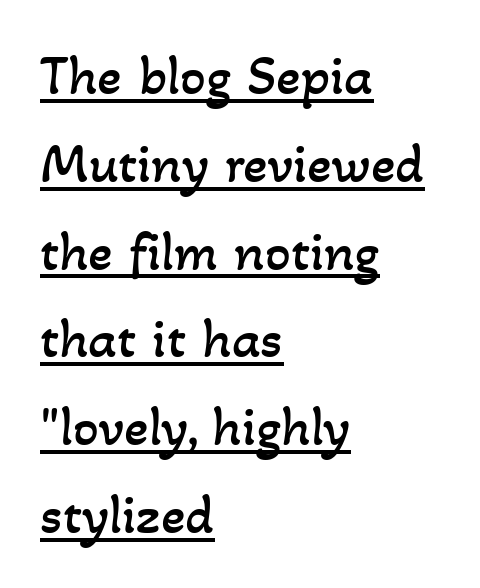
Q: Is the text bold? A: No.
Q: Is the text underlined? A: Yes.
Q: How is the paragraph aligned? A: Left-aligned.
Q: Is the spacing between letters normal or unusually wide? A: Normal.
Q: Is the spacing between lines tight, normal or loose? A: Normal.
Q: Width (condensed, normal, or wide)? A: Normal.
Q: Stroke contrast? A: Low.
Q: x-height? A: Small.
Q: Monospaced? A: No.
